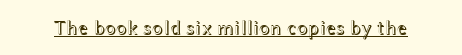
Q: Is the text italic (slanted)? A: No, it is upright.
Q: Is the text underlined? A: Yes.
Q: Is the spacing between letters normal or unusually wide? A: Normal.
